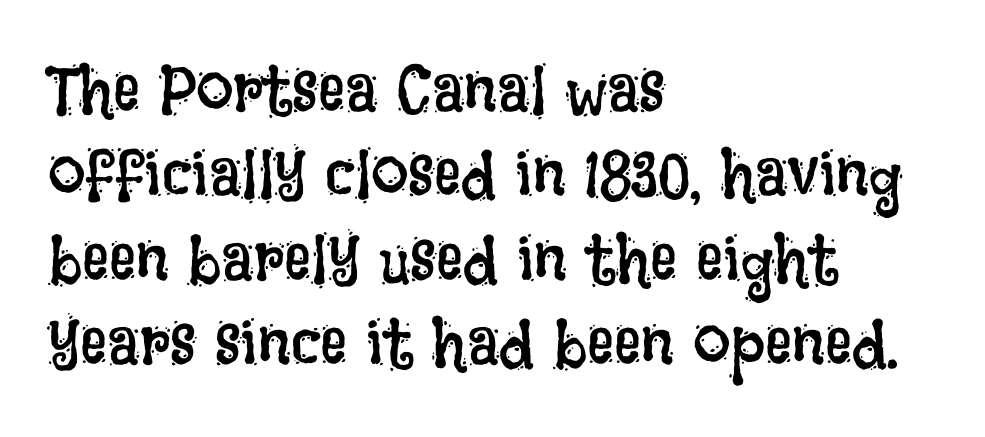
Leading: standard. The typesetting does not lean heavy: it is not bold. Lines of text with bare space underneath. Leftover space on each line is placed entirely after the last word.
